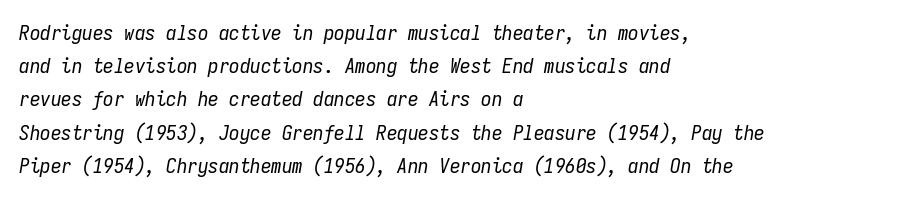
Q: Is the text bold? A: No.
Q: Is the text italic (slanted)? A: Yes, it leans right by about 9 degrees.
Q: Is the text underlined? A: No.
Q: How is the paragraph aligned? A: Left-aligned.
Q: Is the spacing between letters normal or unusually wide? A: Normal.
Q: Is the spacing between lines tight, normal or loose? A: Normal.
